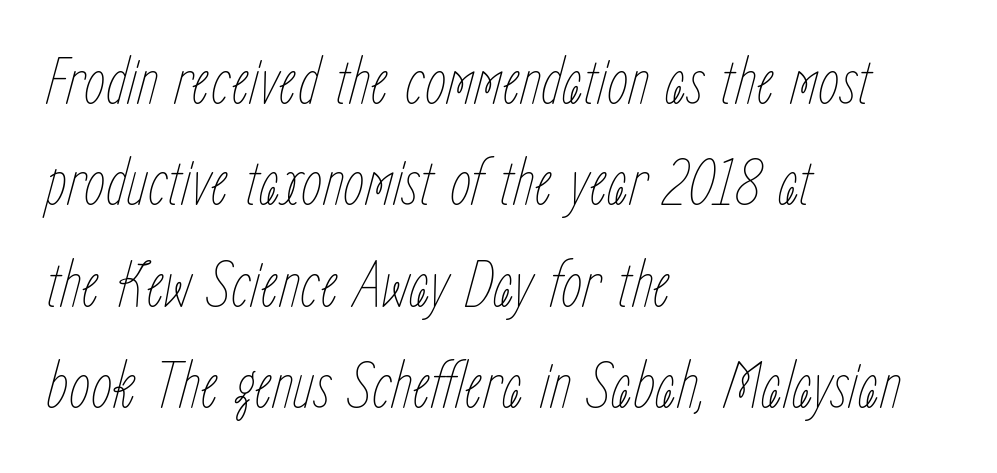
{"italic": "yes", "lean": "right", "slant_degrees": 15, "bold": "no", "weight": "thin", "width": "condensed", "stroke_contrast": "low", "x_height": "medium", "monospaced": "no", "underline": "no", "align": "left", "line_spacing": "normal", "line_spacing_ratio": 1.49, "letter_spacing": "normal", "letter_spacing_em": 0.0, "glyph_px": 68}
